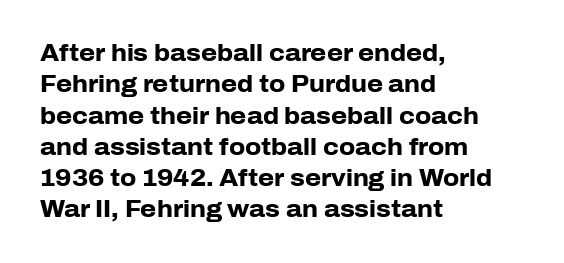
{"italic": "no", "bold": "yes", "underline": "no", "align": "left", "line_spacing": "normal", "line_spacing_ratio": 1.36, "letter_spacing": "normal", "letter_spacing_em": 0.0, "glyph_px": 23}
